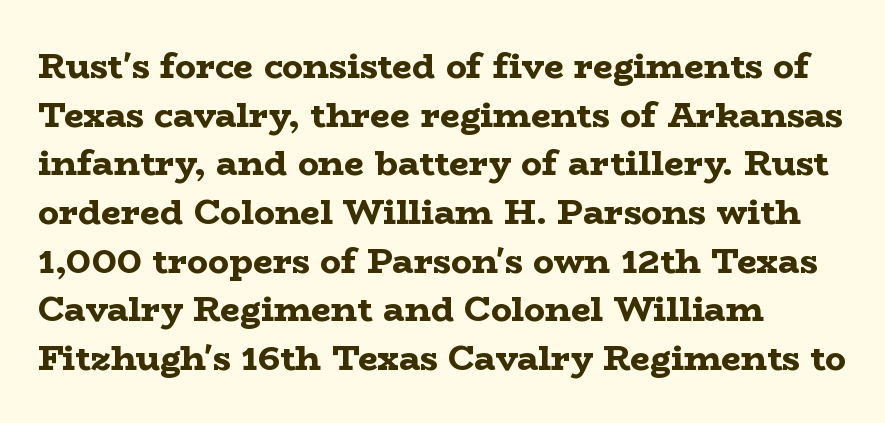
{"serif": "yes", "italic": "no", "bold": "yes", "weight": "bold", "width": "wide", "stroke_contrast": "low", "x_height": "medium", "monospaced": "no", "underline": "no", "align": "left", "line_spacing": "normal", "line_spacing_ratio": 1.39, "letter_spacing": "normal", "letter_spacing_em": 0.0, "glyph_px": 35}
